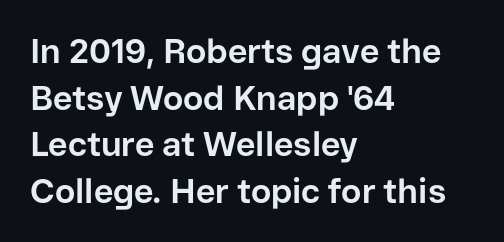
Q: Is the text bold? A: Yes.
Q: Is the text italic (slanted)? A: No, it is upright.
Q: Is the typeface a serif or a sans-serif typeface? A: Sans-serif.
Q: Is the text underlined? A: No.
Q: How is the paragraph aligned? A: Left-aligned.
Q: Is the spacing between letters normal or unusually wide? A: Normal.
Q: Is the spacing between lines tight, normal or loose? A: Normal.
Q: Width (condensed, normal, or wide)? A: Normal.
Q: Stroke contrast? A: Low.
Q: x-height? A: Medium.
Q: Monospaced? A: No.
